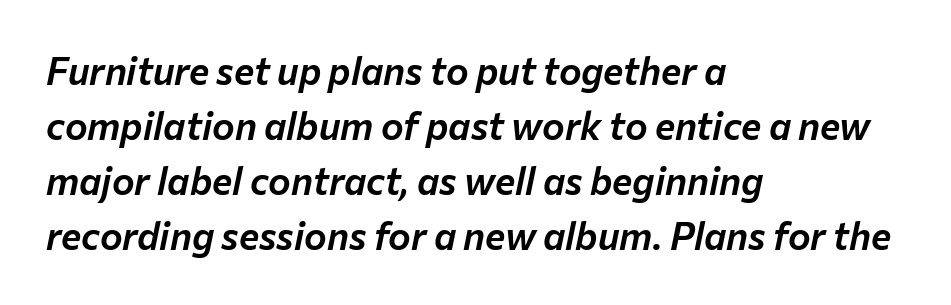
Looking at the ascenders, they clearly lean. Quick note: underline off. Every row of glyphs begins at an identical x-position on the left. How would I describe the line gaps? Plain and ordinary. Glyph-to-glyph distance matches everyday printed text. This sample has the flowing, uneven cadence of proportional lettering.
